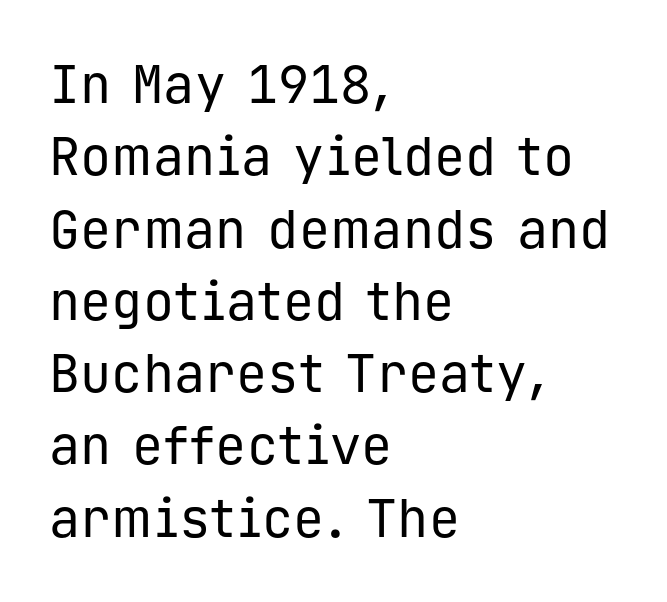
Q: Is the text bold? A: No.
Q: Is the text italic (slanted)? A: No, it is upright.
Q: Is the typeface a serif or a sans-serif typeface? A: Sans-serif.
Q: Is the text underlined? A: No.
Q: How is the paragraph aligned? A: Left-aligned.
Q: Is the spacing between letters normal or unusually wide? A: Normal.
Q: Is the spacing between lines tight, normal or loose? A: Normal.
Q: Width (condensed, normal, or wide)? A: Normal.
Q: Stroke contrast? A: Low.
Q: x-height? A: Medium.
Q: Monospaced? A: Yes.
